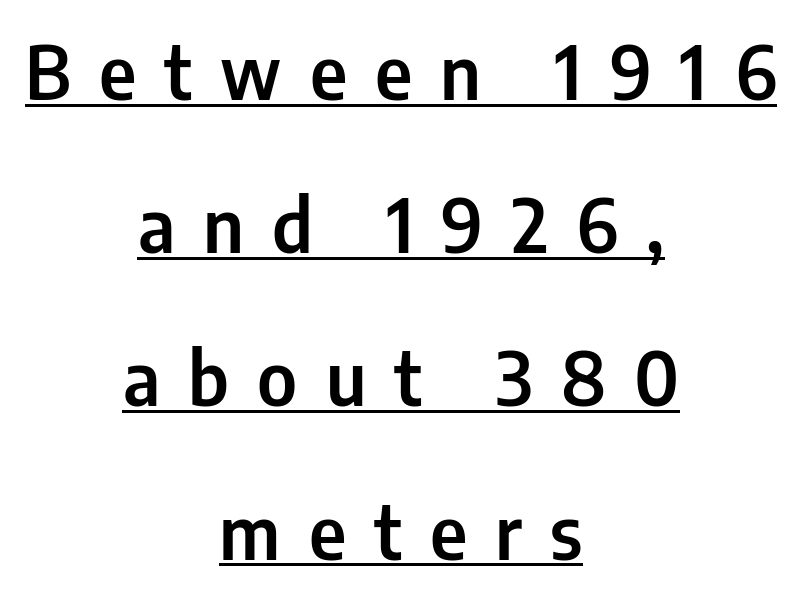
{"serif": "no", "italic": "no", "width": "condensed", "stroke_contrast": "low", "x_height": "medium", "monospaced": "no", "underline": "yes", "align": "center", "line_spacing": "loose", "line_spacing_ratio": 2.07, "letter_spacing": "wide", "letter_spacing_em": 0.38, "glyph_px": 74}
